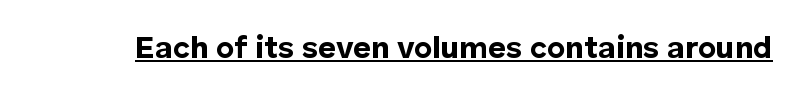
Q: Is the text bold? A: Yes.
Q: Is the text italic (slanted)? A: No, it is upright.
Q: Is the typeface a serif or a sans-serif typeface? A: Sans-serif.
Q: Is the text underlined? A: Yes.
Q: Is the spacing between letters normal or unusually wide? A: Normal.
Q: Width (condensed, normal, or wide)? A: Normal.
Q: Stroke contrast? A: Low.
Q: x-height? A: Medium.
Q: Monospaced? A: No.
